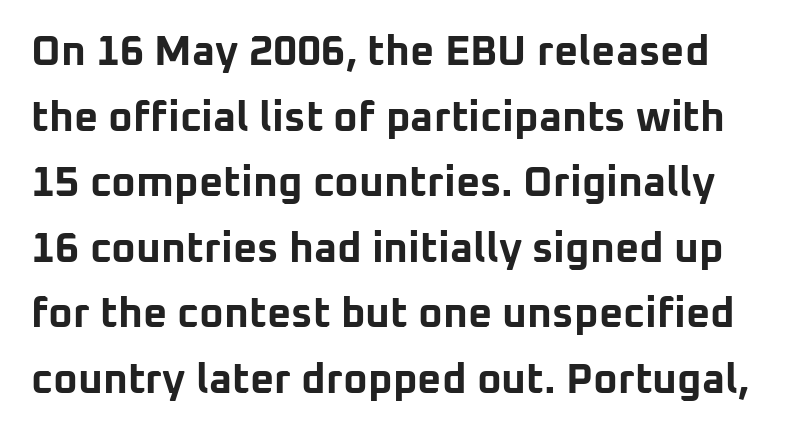
{"serif": "no", "italic": "no", "bold": "yes", "weight": "bold", "width": "normal", "stroke_contrast": "low", "x_height": "medium", "monospaced": "no", "underline": "no", "line_spacing": "normal", "line_spacing_ratio": 1.56, "letter_spacing": "normal", "letter_spacing_em": 0.0, "glyph_px": 42}
